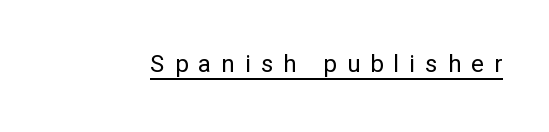
{"italic": "no", "bold": "no", "underline": "yes", "letter_spacing": "wide", "letter_spacing_em": 0.42, "glyph_px": 24}
